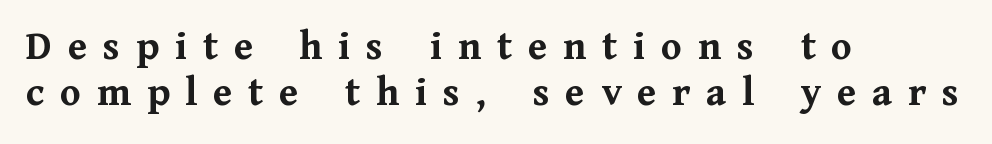
Q: Is the text bold? A: Yes.
Q: Is the text italic (slanted)? A: No, it is upright.
Q: Is the typeface a serif or a sans-serif typeface? A: Serif.
Q: Is the text underlined? A: No.
Q: How is the paragraph aligned? A: Left-aligned.
Q: Is the spacing between letters normal or unusually wide? A: Unusually wide.
Q: Is the spacing between lines tight, normal or loose? A: Tight.
Q: Width (condensed, normal, or wide)? A: Normal.
Q: Stroke contrast? A: Medium.
Q: x-height? A: Medium.
Q: Monospaced? A: No.
